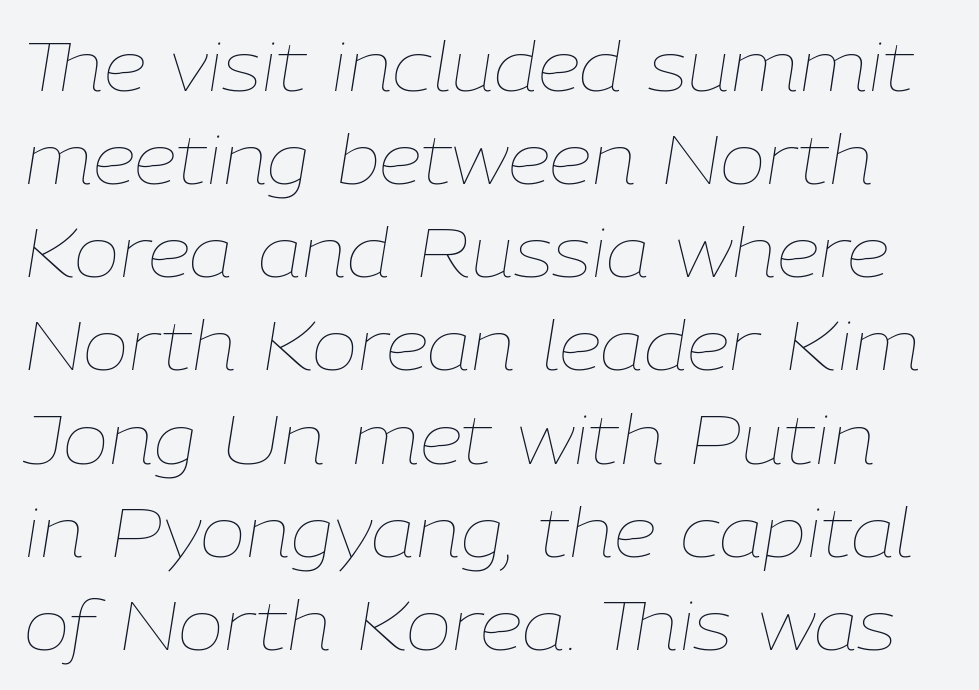
The image shows 69 px thin type, italic (leaning right); set normal line spacing (1.35x), normal letter spacing, not underlined; low stroke contrast and a medium x-height.
